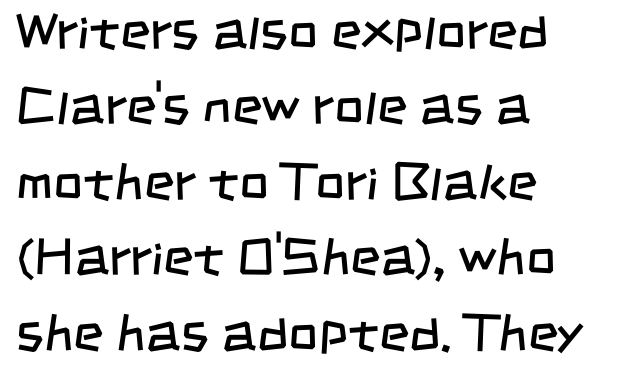
The image shows 52 px regular-weight, condensed sans-serif type; set left-aligned, normal line spacing (1.45x), normal letter spacing, not underlined; low stroke contrast and a large x-height.
